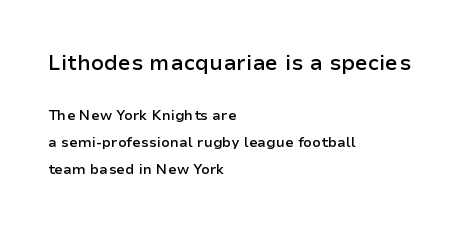
The image shows 21 px text type, upright; set left-aligned, loose line spacing (1.93x), normal letter spacing, not underlined; the first (top) block is 1.5x larger.
